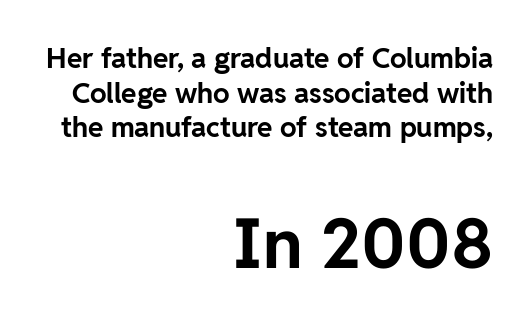
{"serif": "no", "italic": "no", "bold": "yes", "weight": "bold", "width": "normal", "stroke_contrast": "low", "x_height": "medium", "monospaced": "no", "underline": "no", "align": "right", "line_spacing_ratio": 1.24, "letter_spacing": "normal", "letter_spacing_em": 0.0, "larger_block": "second", "size_ratio": 2.46, "glyph_px": 69}
